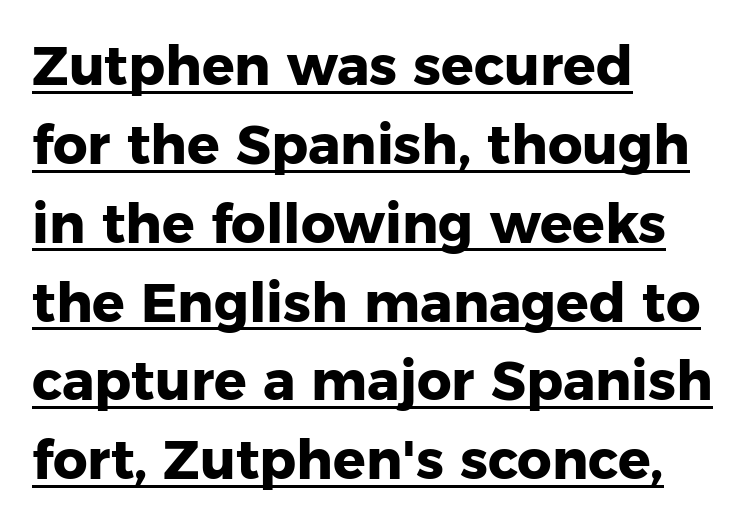
{"serif": "no", "italic": "no", "bold": "yes", "weight": "heavy", "width": "normal", "stroke_contrast": "low", "x_height": "medium", "monospaced": "no", "underline": "yes", "align": "left", "line_spacing": "normal", "line_spacing_ratio": 1.46, "letter_spacing": "normal", "letter_spacing_em": 0.0, "glyph_px": 54}
